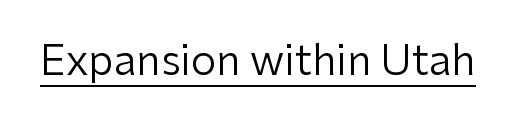
Q: Is the text bold? A: No.
Q: Is the text italic (slanted)? A: No, it is upright.
Q: Is the typeface a serif or a sans-serif typeface? A: Sans-serif.
Q: Is the text underlined? A: Yes.
Q: Is the spacing between letters normal or unusually wide? A: Normal.
Q: Width (condensed, normal, or wide)? A: Normal.
Q: Stroke contrast? A: Low.
Q: x-height? A: Medium.
Q: Monospaced? A: No.
